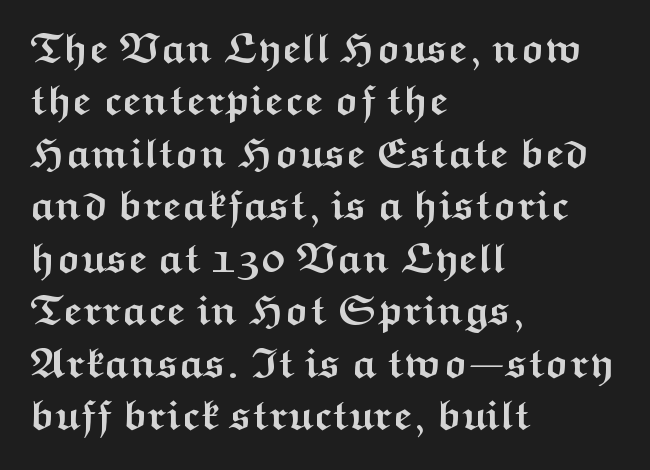
The image shows 42 px semibold, wide sans-serif type, upright; set left-aligned, normal line spacing (1.25x), normal letter spacing, not underlined; medium stroke contrast and a medium x-height.
